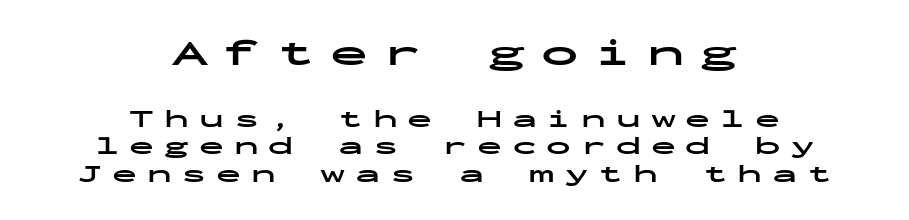
Leftover space on each line is divided equally before and after the words. Upright lettering throughout. Font category for this specimen: sans-serif. The lines are packed closely together with very little leading.
